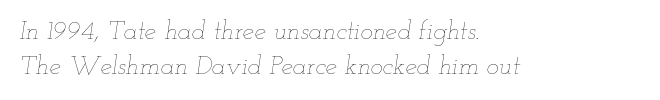
The image shows 26 px text type, italic (leaning right); set left-aligned, normal line spacing (1.34x), normal letter spacing, not underlined.
